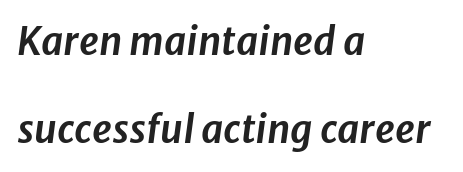
{"italic": "yes", "lean": "right", "slant_degrees": 8, "width": "normal", "stroke_contrast": "low", "x_height": "medium", "monospaced": "no", "underline": "no", "align": "left", "line_spacing": "loose", "line_spacing_ratio": 2.32, "letter_spacing": "normal", "letter_spacing_em": 0.0, "glyph_px": 38}
